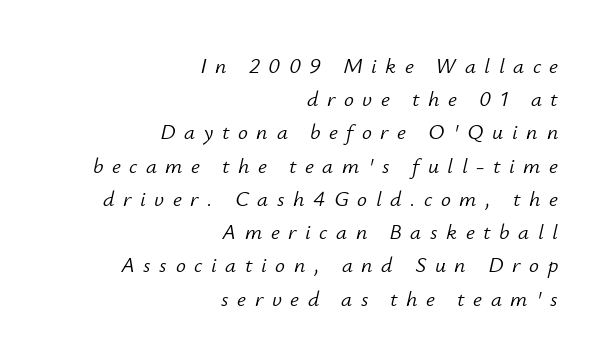
Q: Is the text bold? A: No.
Q: Is the text italic (slanted)? A: Yes, it leans right by about 12 degrees.
Q: Is the text underlined? A: No.
Q: How is the paragraph aligned? A: Right-aligned.
Q: Is the spacing between letters normal or unusually wide? A: Unusually wide.
Q: Is the spacing between lines tight, normal or loose? A: Normal.
